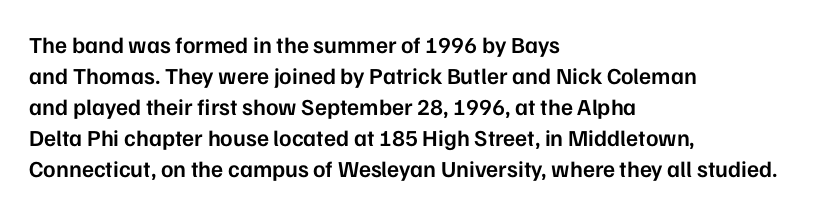
The image shows 23 px text type, upright; set left-aligned, normal line spacing (1.35x), normal letter spacing, not underlined.
